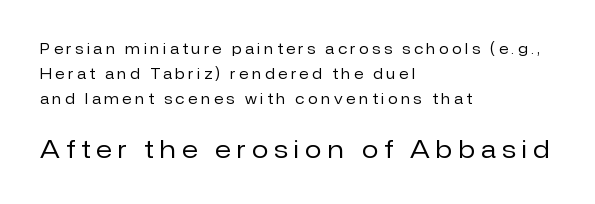
No extra ink here — the face is not bold. Posture: straight, roman, zero tilt. The lower block of text is set noticeably larger than the block above it. Is the block centered? No — it sits flush against the left margin.
